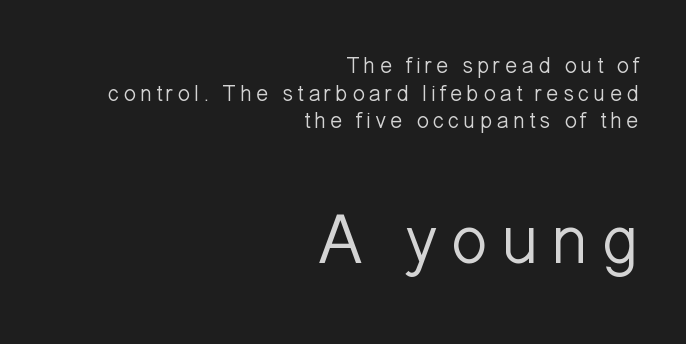
The image shows 70 px light sans-serif type, upright; set right-aligned, line spacing 1.2x, not underlined; the second (bottom) block is 3.04x larger; low stroke contrast and a medium x-height.
